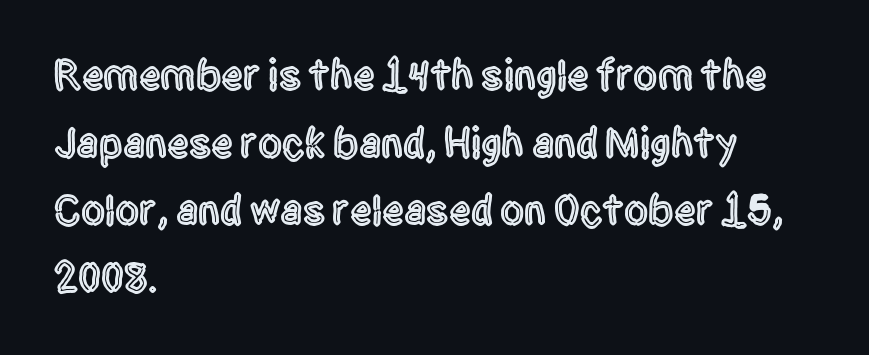
{"serif": "no", "italic": "no", "width": "condensed", "x_height": "large", "monospaced": "no", "underline": "no", "align": "left", "line_spacing": "normal", "line_spacing_ratio": 1.57, "letter_spacing": "normal", "letter_spacing_em": 0.0, "glyph_px": 43}
